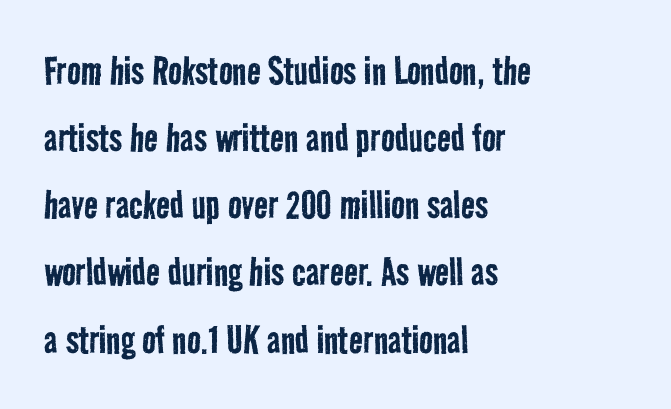
Line starts are locked; line ends wander. This sample has the flowing, uneven cadence of proportional lettering. The space between consecutive lines is moderate. You could call the tracking neutral — neither tight nor loose.
